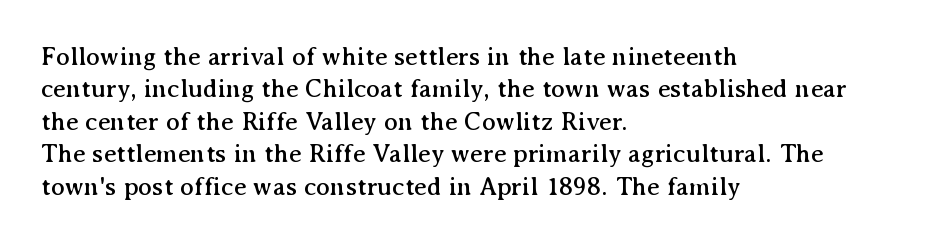
{"italic": "no", "underline": "no", "align": "left", "line_spacing": "normal", "line_spacing_ratio": 1.25, "letter_spacing": "normal", "letter_spacing_em": 0.0, "glyph_px": 26}
